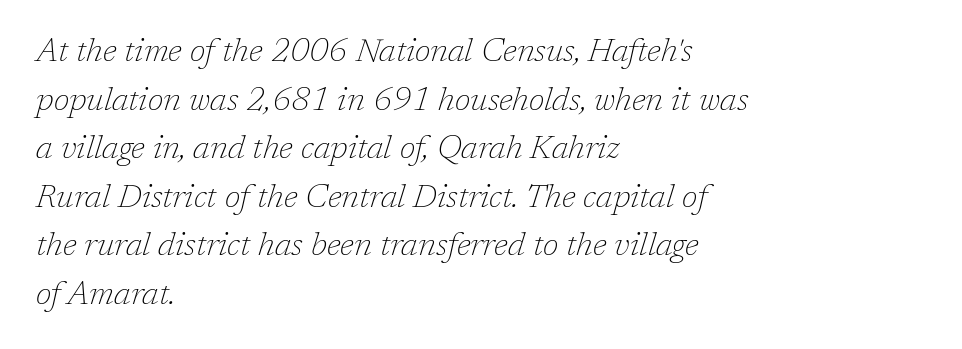
The letters advance in unequal steps, a hallmark of proportional type. Horizontal alignment here is leftward, the default for most running prose. Looking at the ascenders, they clearly lean. Letters rest on an invisible, unmarked baseline.
